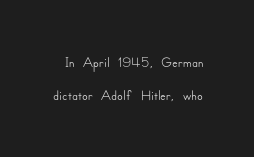
Q: Is the text italic (slanted)? A: No, it is upright.
Q: Is the text underlined? A: No.
Q: Is the spacing between letters normal or unusually wide? A: Normal.
Q: Is the spacing between lines tight, normal or loose? A: Normal.
